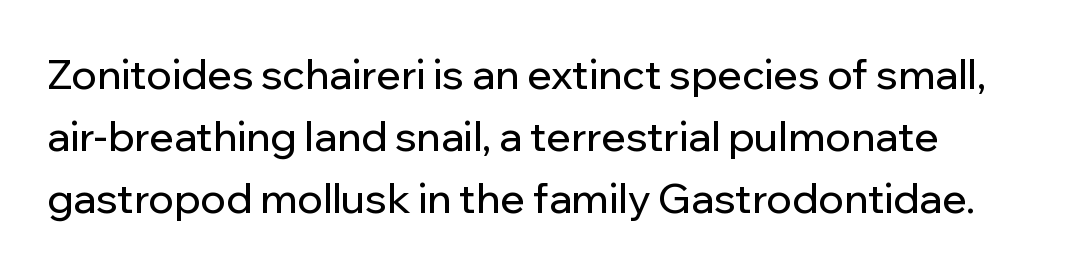
Q: Is the text italic (slanted)? A: No, it is upright.
Q: Is the typeface a serif or a sans-serif typeface? A: Sans-serif.
Q: Is the text underlined? A: No.
Q: How is the paragraph aligned? A: Left-aligned.
Q: Is the spacing between letters normal or unusually wide? A: Normal.
Q: Is the spacing between lines tight, normal or loose? A: Normal.
Q: Width (condensed, normal, or wide)? A: Normal.
Q: Stroke contrast? A: Low.
Q: x-height? A: Medium.
Q: Monospaced? A: No.
